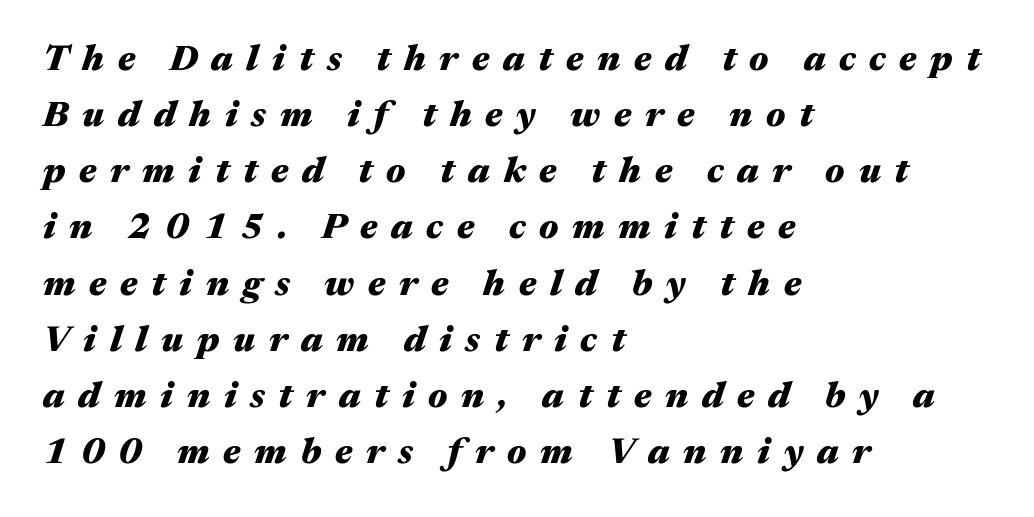
Underline: absent. Tall strokes in this sample are angled rather than plumb. Pretty heavy lettering here — definitely bold. The passage shown has open, widely tracked lettering throughout.
